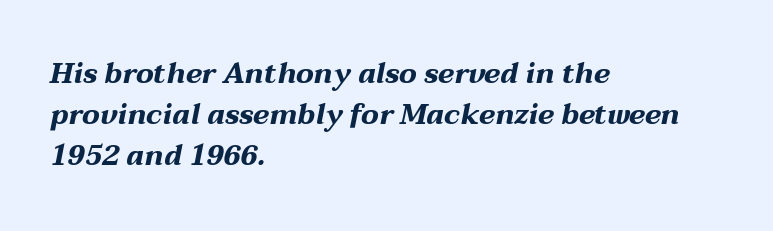
The image shows 28 px bold, wide type, italic (leaning right); set left-aligned, normal line spacing (1.47x), normal letter spacing, not underlined; medium stroke contrast and a medium x-height.
